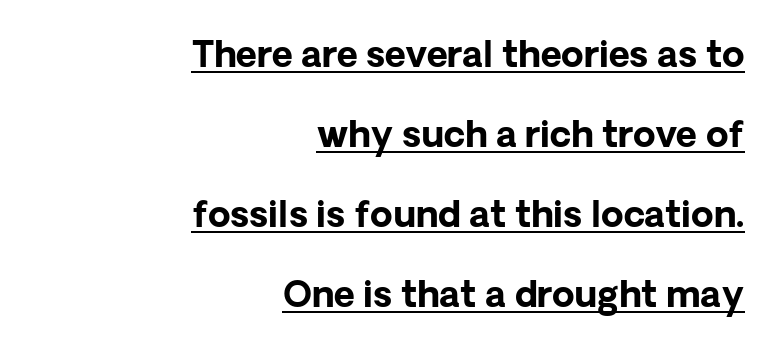
The image shows 36 px bold sans-serif type, upright; set right-aligned, loose line spacing (2.22x), normal letter spacing, underlined; low stroke contrast and a medium x-height.
